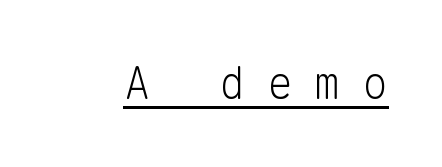
Q: Is the text bold? A: No.
Q: Is the text italic (slanted)? A: No, it is upright.
Q: Is the typeface a serif or a sans-serif typeface? A: Sans-serif.
Q: Is the text underlined? A: Yes.
Q: Is the spacing between letters normal or unusually wide? A: Unusually wide.
Q: Width (condensed, normal, or wide)? A: Normal.
Q: Stroke contrast? A: Low.
Q: x-height? A: Medium.
Q: Monospaced? A: Yes.
